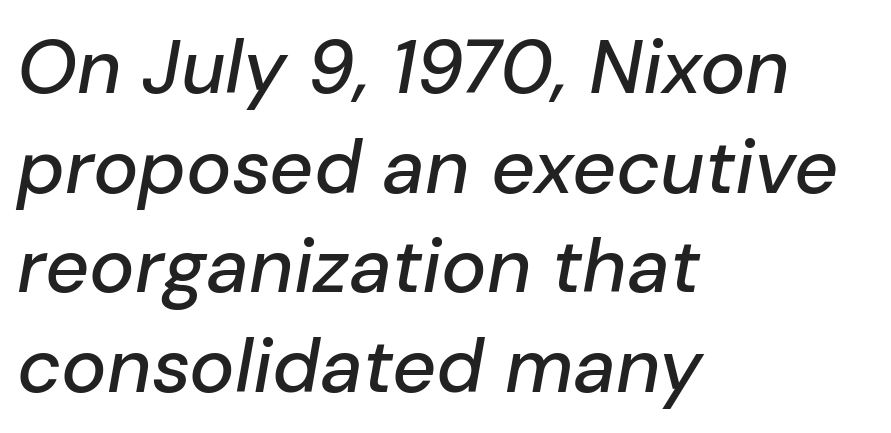
These lines sit exactly where default settings would place them. The gaps between neighbouring characters are ordinary and unremarkable. Descenders hang freely into open space. Slant detected: the letters are inclined.
